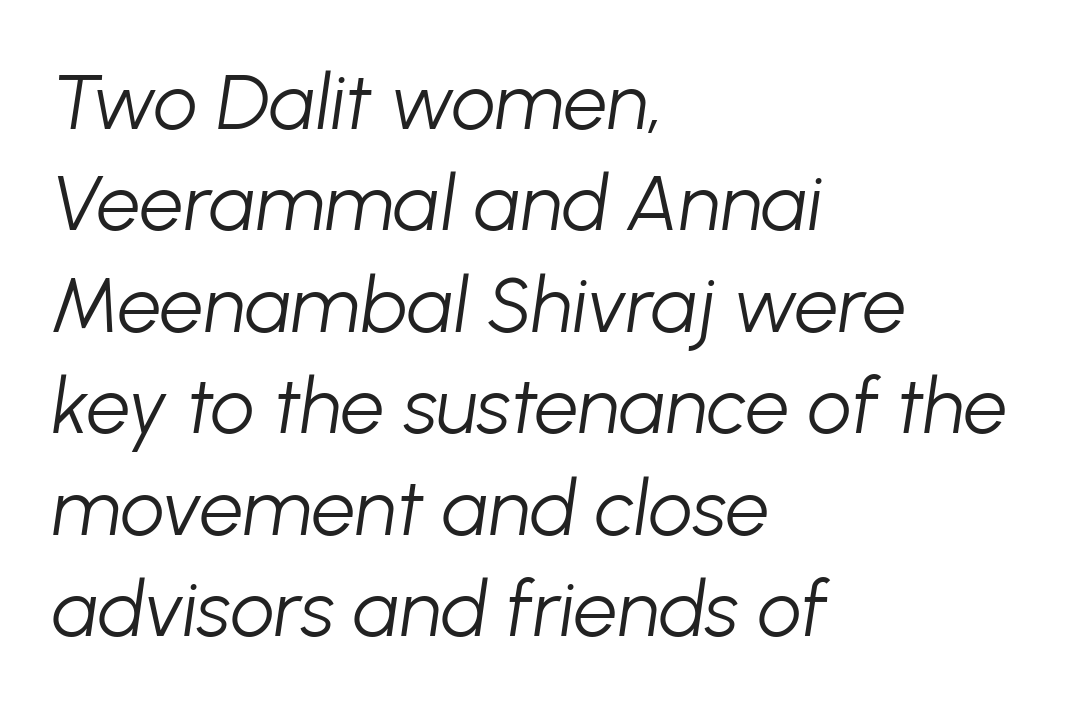
The image shows 78 px light type, italic (leaning right); set left-aligned, normal line spacing (1.3x), normal letter spacing, not underlined; low stroke contrast and a medium x-height.
